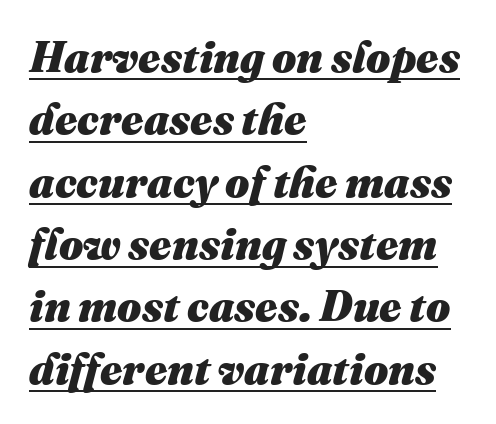
Q: Is the text bold? A: Yes.
Q: Is the text italic (slanted)? A: Yes, it leans right by about 16 degrees.
Q: Is the text underlined? A: Yes.
Q: How is the paragraph aligned? A: Left-aligned.
Q: Is the spacing between letters normal or unusually wide? A: Normal.
Q: Is the spacing between lines tight, normal or loose? A: Normal.
Q: Width (condensed, normal, or wide)? A: Normal.
Q: Stroke contrast? A: Medium.
Q: x-height? A: Medium.
Q: Monospaced? A: No.
